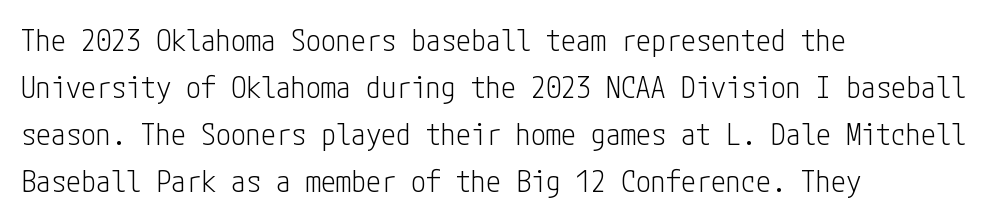
The image shows 30 px light, condensed sans-serif type, upright; set left-aligned, normal line spacing (1.57x), normal letter spacing, not underlined; low stroke contrast and a medium x-height.
